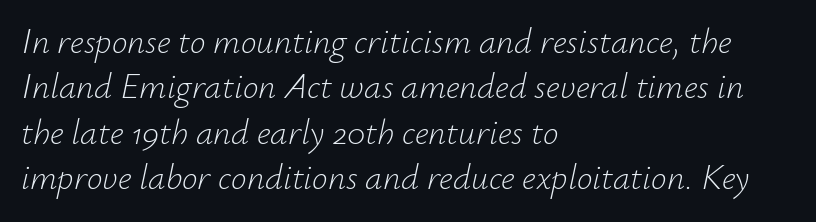
The image shows 35 px light type, italic (leaning right); set left-aligned, normal line spacing (1.3x), normal letter spacing, not underlined; low stroke contrast and a small x-height.
